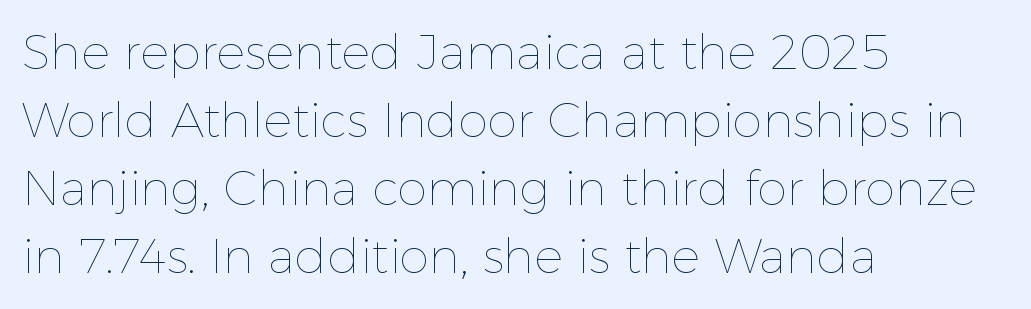
The image shows 48 px thin type, upright; set left-aligned, normal line spacing (1.42x), normal letter spacing, not underlined; a medium x-height.
